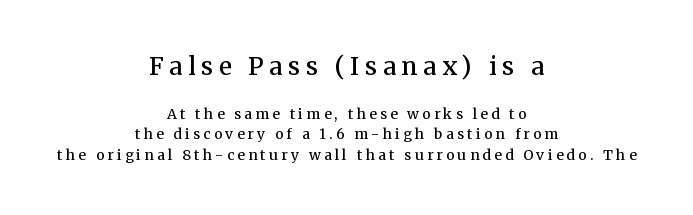
The image shows 24 px text type, upright; set centered, normal line spacing (1.45x), unusually wide letter spacing (+0.24 em), not underlined; the first (top) block is 1.71x larger.
